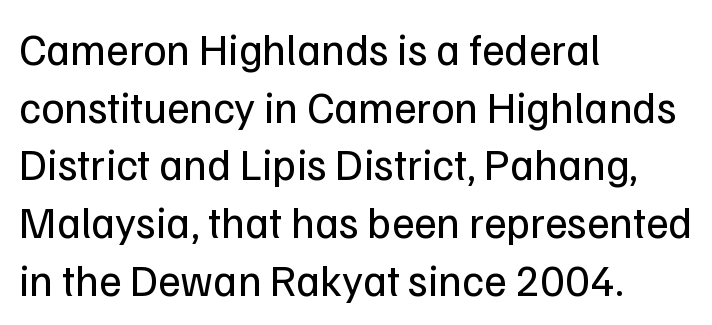
The setting favours the left margin, as ordinary paragraphs usually do. The designer went with a sans here, leaving each stem footless. The lettering stays uniformly vertical, giving the passage a roman look. Proportional: the letters do not fall into vertical columns.
